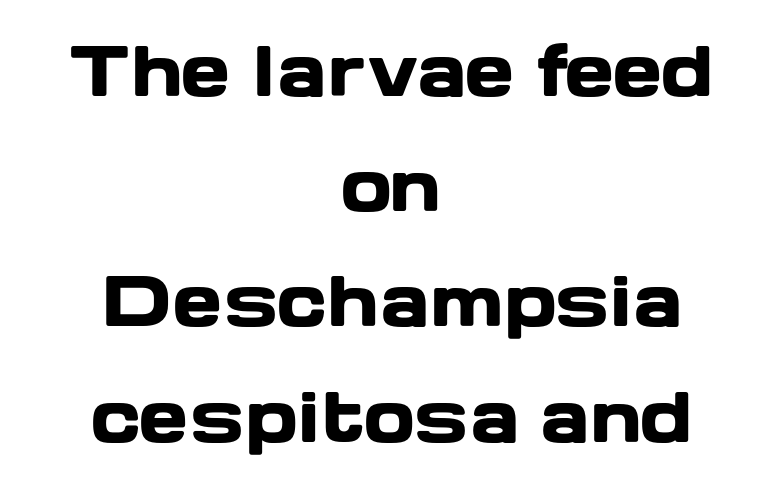
Inter-character spacing is left at the font's built-in metrics. These words are printed bold, with thick strokes throughout. Looks like regular typesetting: each glyph gets only the width it needs. Letters rest on an invisible, unmarked baseline. Observe the absence of serifs on each vertical stroke in this sample.
